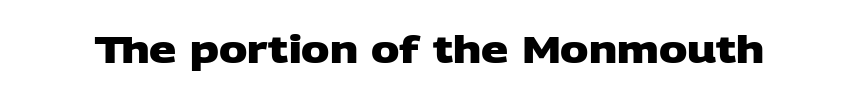
The string is rendered with underlining switched off. Inter-character spacing is left at the font's built-in metrics. Every letter is thick-stroked: bold, no question. I'd call this a sans setting — the letters go barefoot.
